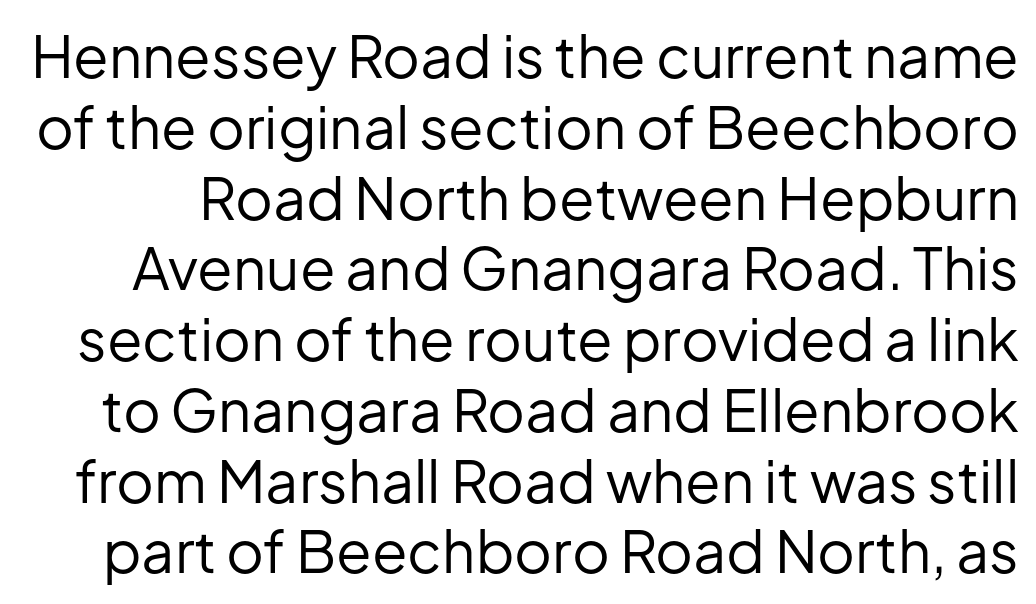
The letters sit at their default tracking, neither squeezed nor spread. Font category for this specimen: sans-serif. Weight class: somewhere from thin through regular. The rendering uses natural spacing where letterforms have individual widths.
